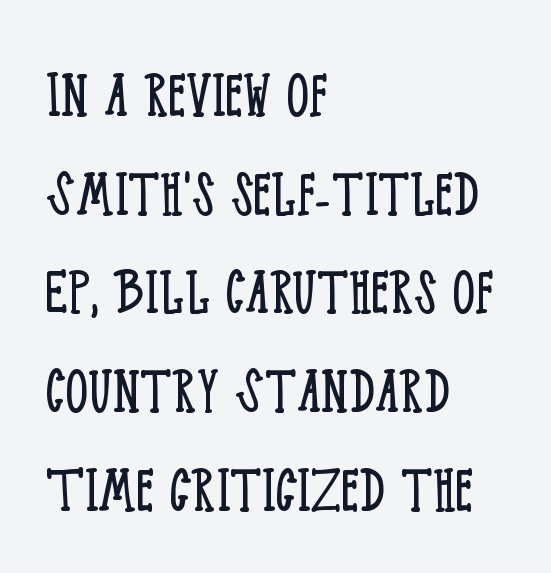
Q: Is the text bold? A: No.
Q: Is the text italic (slanted)? A: No, it is upright.
Q: Is the typeface a serif or a sans-serif typeface? A: Serif.
Q: Is the text underlined? A: No.
Q: How is the paragraph aligned? A: Left-aligned.
Q: Is the spacing between letters normal or unusually wide? A: Normal.
Q: Is the spacing between lines tight, normal or loose? A: Normal.
Q: Width (condensed, normal, or wide)? A: Condensed.
Q: Stroke contrast? A: Low.
Q: x-height? A: Large.
Q: Monospaced? A: No.
